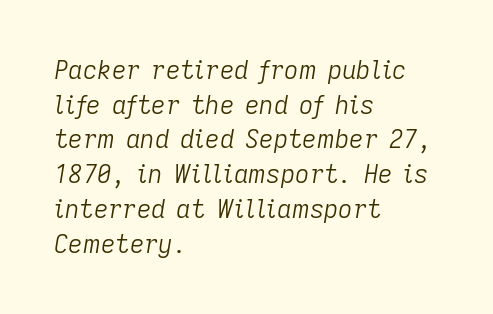
Q: Is the text bold? A: No.
Q: Is the text italic (slanted)? A: Yes, it leans right by about 9 degrees.
Q: Is the text underlined? A: No.
Q: How is the paragraph aligned? A: Left-aligned.
Q: Is the spacing between letters normal or unusually wide? A: Normal.
Q: Is the spacing between lines tight, normal or loose? A: Normal.
